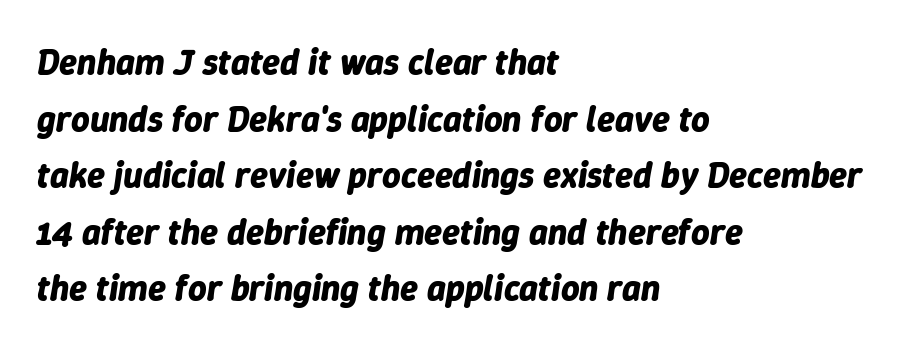
{"italic": "yes", "lean": "right", "slant_degrees": 9, "bold": "yes", "weight": "bold", "width": "normal", "stroke_contrast": "low", "x_height": "medium", "monospaced": "no", "underline": "no", "align": "left", "line_spacing": "normal", "line_spacing_ratio": 1.57, "letter_spacing": "normal", "letter_spacing_em": 0.0, "glyph_px": 36}
